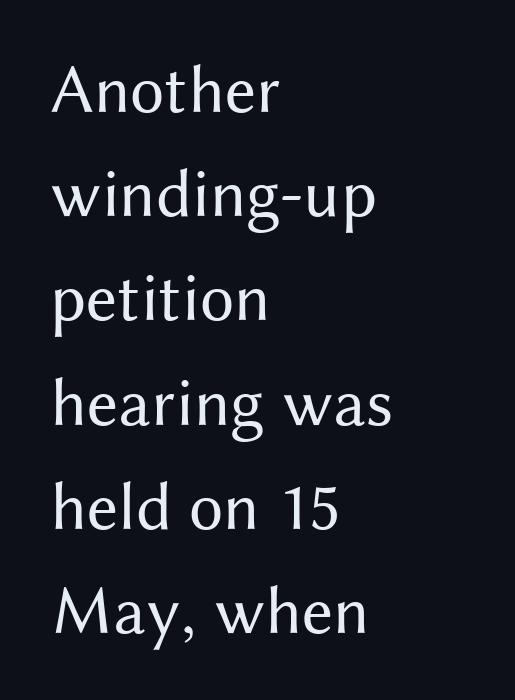
{"serif": "no", "italic": "no", "bold": "no", "weight": "regular", "width": "normal", "stroke_contrast": "medium", "x_height": "medium", "monospaced": "no", "underline": "no", "align": "left", "line_spacing": "normal", "line_spacing_ratio": 1.51, "letter_spacing": "normal", "letter_spacing_em": 0.0, "glyph_px": 69}
